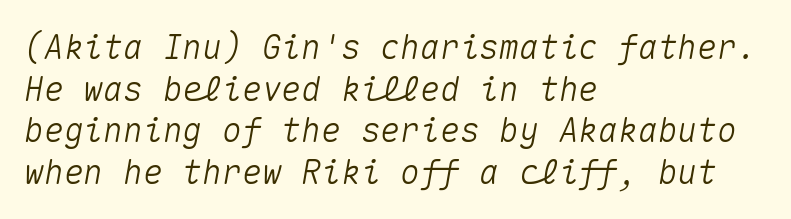
The image shows 33 px text type, italic (leaning right), monospaced; set left-aligned, normal line spacing (1.26x), normal letter spacing, not underlined; medium stroke contrast and a medium x-height.
